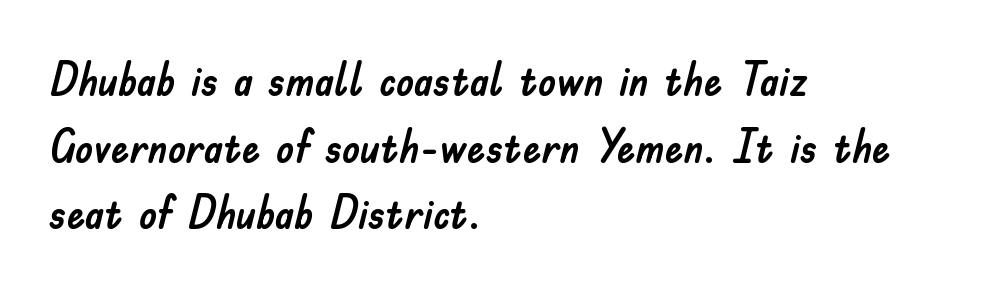
Regarding leading, the lines here are spaced in the standard way. Visually the block forms a straight wall on the left and a jagged coastline on the right. This rendering features lettering with no underline. To sum up the face: it is a sans, with no serifs. Here the glyphs are tracked normally, forming tight word shapes.
